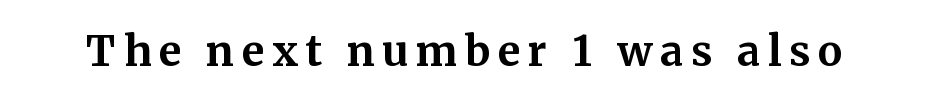
{"serif": "yes", "italic": "no", "bold": "yes", "weight": "bold", "width": "normal", "stroke_contrast": "medium", "x_height": "medium", "monospaced": "no", "underline": "no", "glyph_px": 41}
